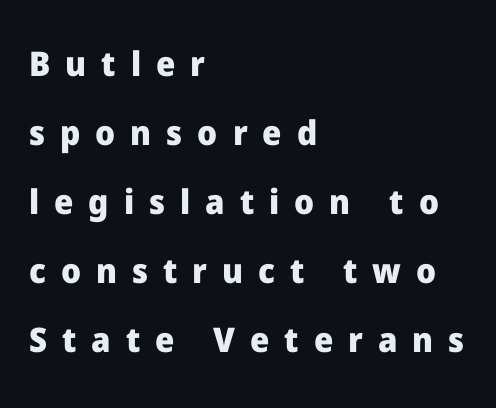
{"serif": "no", "italic": "no", "bold": "yes", "weight": "heavy", "width": "normal", "stroke_contrast": "low", "x_height": "medium", "monospaced": "no", "underline": "no", "align": "left", "line_spacing": "loose", "line_spacing_ratio": 2.03, "letter_spacing": "wide", "letter_spacing_em": 0.44, "glyph_px": 34}
